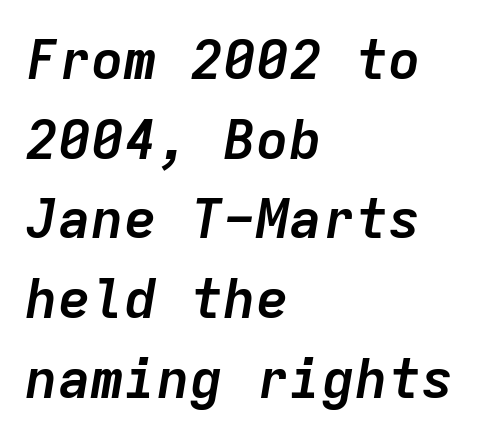
The image shows 55 px semibold type, italic (leaning right), monospaced; set left-aligned, normal line spacing (1.45x), normal letter spacing, not underlined; low stroke contrast and a medium x-height.
